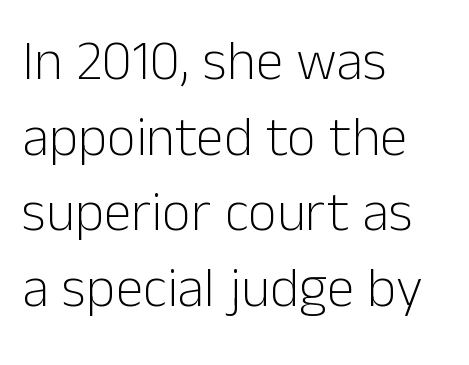
Q: Is the text bold? A: No.
Q: Is the text italic (slanted)? A: No, it is upright.
Q: Is the typeface a serif or a sans-serif typeface? A: Sans-serif.
Q: Is the text underlined? A: No.
Q: How is the paragraph aligned? A: Left-aligned.
Q: Is the spacing between letters normal or unusually wide? A: Normal.
Q: Is the spacing between lines tight, normal or loose? A: Normal.
Q: Width (condensed, normal, or wide)? A: Normal.
Q: Stroke contrast? A: Low.
Q: x-height? A: Medium.
Q: Monospaced? A: No.
